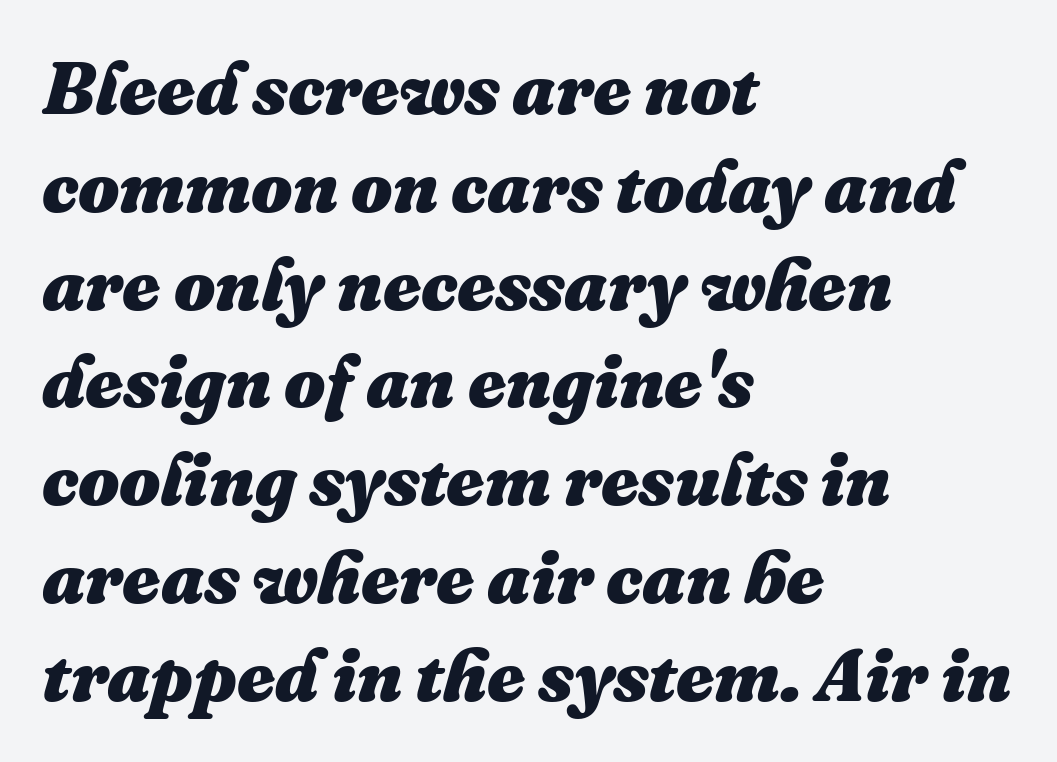
{"italic": "yes", "lean": "right", "slant_degrees": 16, "bold": "yes", "weight": "heavy", "width": "normal", "stroke_contrast": "medium", "x_height": "medium", "monospaced": "no", "underline": "no", "align": "left", "line_spacing": "normal", "line_spacing_ratio": 1.34, "letter_spacing": "normal", "letter_spacing_em": 0.0, "glyph_px": 73}
